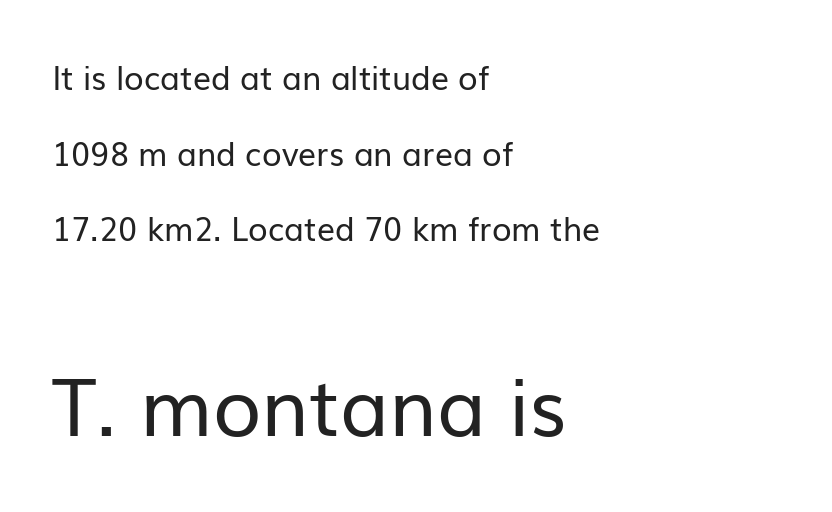
Size hierarchy here favors the trailing block over the leading one. The paragraph shown leans on its left margin. Weight: not bold — regular or lighter. Nope, not italic — everything's standing straight.
